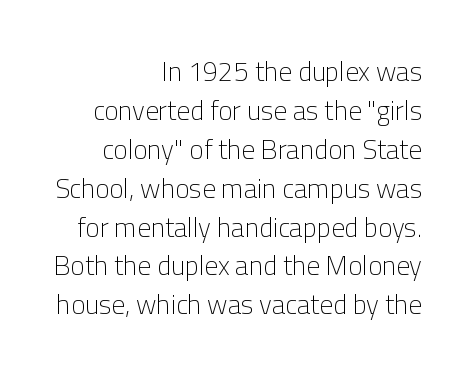
Q: Is the text bold? A: No.
Q: Is the text italic (slanted)? A: No, it is upright.
Q: Is the text underlined? A: No.
Q: How is the paragraph aligned? A: Right-aligned.
Q: Is the spacing between letters normal or unusually wide? A: Normal.
Q: Is the spacing between lines tight, normal or loose? A: Normal.
